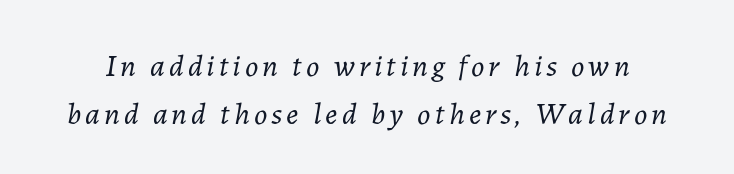
Q: Is the text bold? A: No.
Q: Is the text italic (slanted)? A: Yes, it leans right by about 7 degrees.
Q: Is the text underlined? A: No.
Q: Is the spacing between lines tight, normal or loose? A: Normal.
Q: Width (condensed, normal, or wide)? A: Normal.
Q: Stroke contrast? A: Low.
Q: x-height? A: Medium.
Q: Monospaced? A: No.
